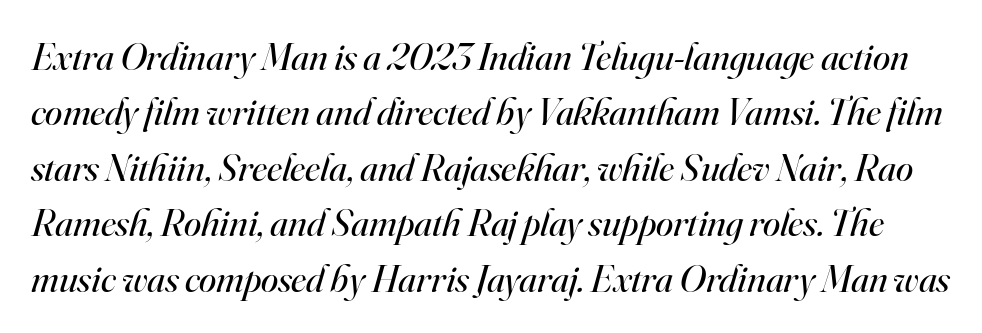
Q: Is the text bold? A: No.
Q: Is the text italic (slanted)? A: Yes, it leans right by about 16 degrees.
Q: Is the typeface a serif or a sans-serif typeface? A: Serif.
Q: Is the text underlined? A: No.
Q: Is the spacing between letters normal or unusually wide? A: Normal.
Q: Is the spacing between lines tight, normal or loose? A: Normal.
Q: Width (condensed, normal, or wide)? A: Normal.
Q: Stroke contrast? A: High.
Q: x-height? A: Small.
Q: Monospaced? A: No.
